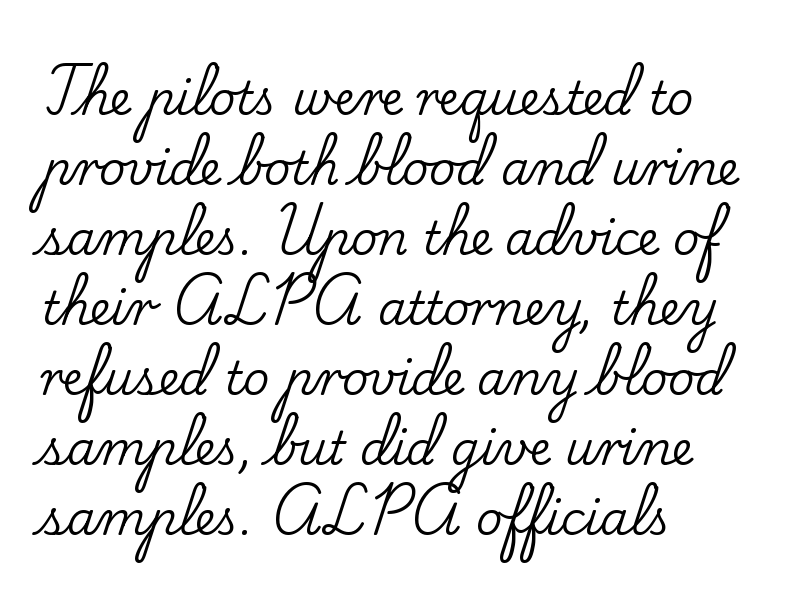
No extra tracking has been applied to these lines. Is the block centered? No — it sits flush against the left margin. These lines are composed in type with serifs. Descenders are the only things crossing below the line. The letters advance in unequal steps, a hallmark of proportional type.
